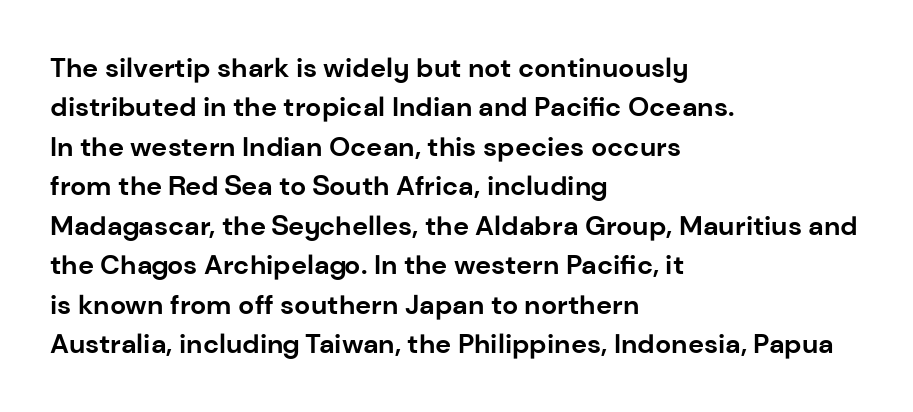
{"italic": "no", "bold": "yes", "underline": "no", "align": "left", "line_spacing": "normal", "line_spacing_ratio": 1.46, "letter_spacing": "normal", "letter_spacing_em": 0.0, "glyph_px": 27}
